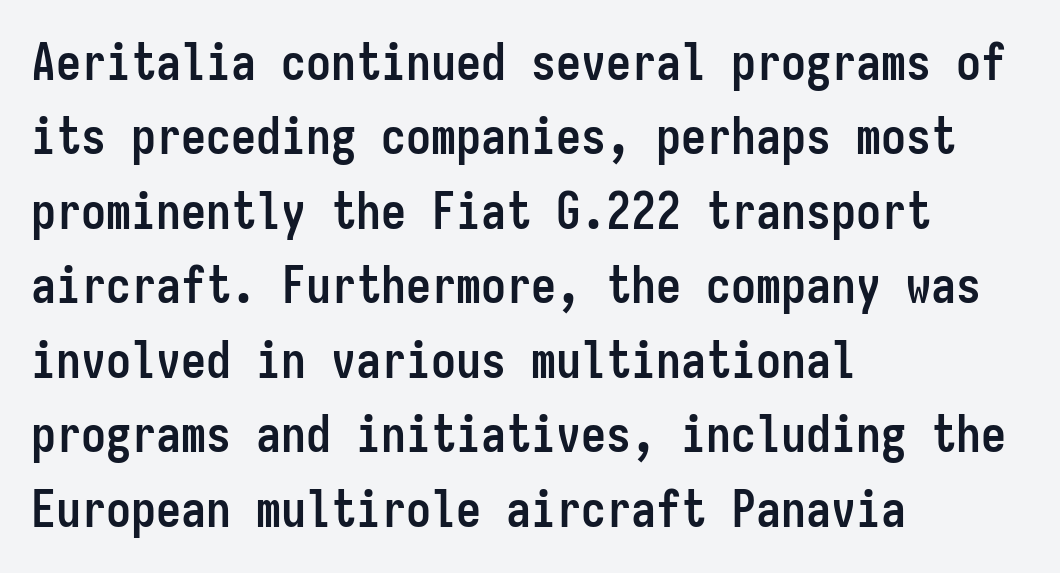
Q: Is the text bold? A: Yes.
Q: Is the text italic (slanted)? A: No, it is upright.
Q: Is the typeface a serif or a sans-serif typeface? A: Sans-serif.
Q: Is the text underlined? A: No.
Q: How is the paragraph aligned? A: Left-aligned.
Q: Is the spacing between letters normal or unusually wide? A: Normal.
Q: Is the spacing between lines tight, normal or loose? A: Normal.
Q: Width (condensed, normal, or wide)? A: Condensed.
Q: Stroke contrast? A: Low.
Q: x-height? A: Medium.
Q: Monospaced? A: Yes.
